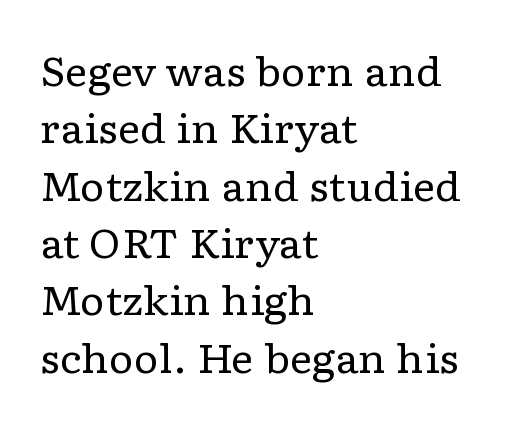
The image shows 39 px regular-weight, wide serif type, upright; set left-aligned, normal line spacing (1.47x), normal letter spacing, not underlined; low stroke contrast and a medium x-height.
